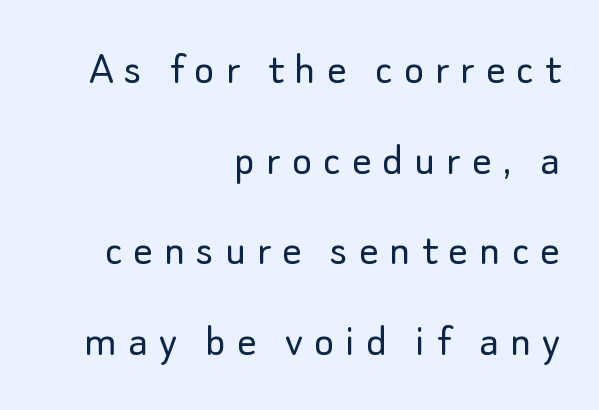
{"serif": "no", "italic": "no", "bold": "no", "weight": "light", "width": "normal", "stroke_contrast": "low", "x_height": "small", "monospaced": "no", "underline": "no", "align": "right", "line_spacing_ratio": 1.89, "letter_spacing": "wide", "letter_spacing_em": 0.23, "glyph_px": 48}
